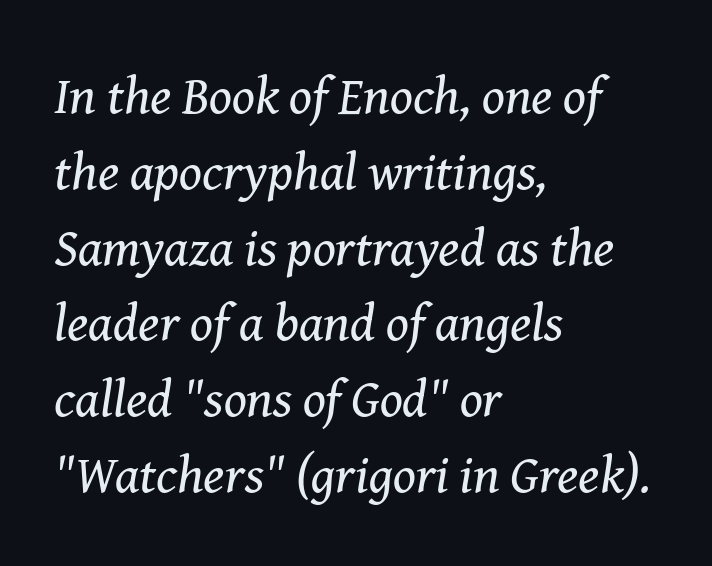
Q: Is the text bold? A: No.
Q: Is the text italic (slanted)? A: Yes, it leans right by about 8 degrees.
Q: Is the typeface a serif or a sans-serif typeface? A: Serif.
Q: Is the text underlined? A: No.
Q: How is the paragraph aligned? A: Left-aligned.
Q: Is the spacing between letters normal or unusually wide? A: Normal.
Q: Is the spacing between lines tight, normal or loose? A: Normal.
Q: Width (condensed, normal, or wide)? A: Normal.
Q: Stroke contrast? A: Medium.
Q: x-height? A: Medium.
Q: Monospaced? A: No.
